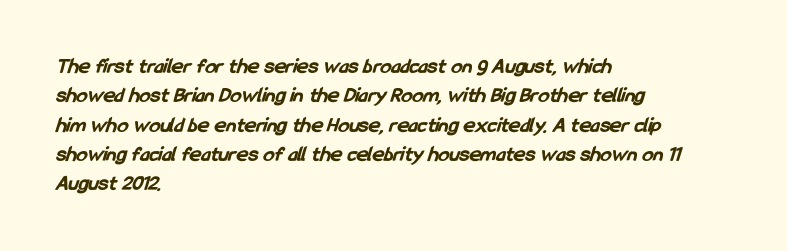
Q: Is the text bold? A: Yes.
Q: Is the text underlined? A: No.
Q: How is the paragraph aligned? A: Left-aligned.
Q: Is the spacing between letters normal or unusually wide? A: Normal.
Q: Is the spacing between lines tight, normal or loose? A: Normal.
